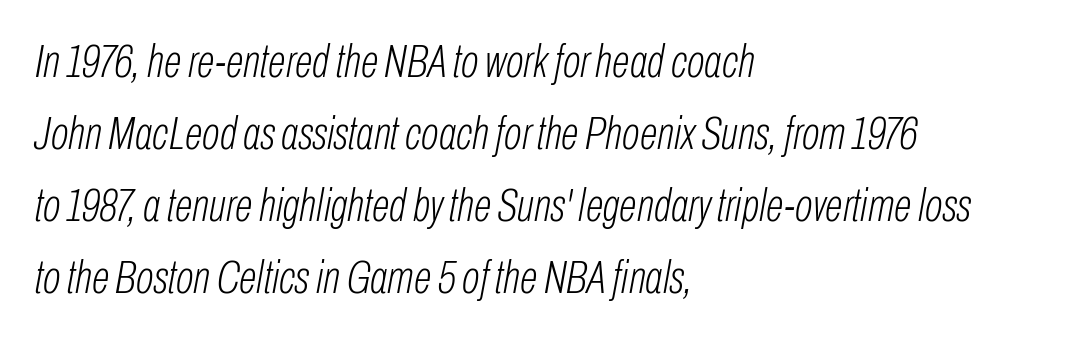
{"italic": "yes", "lean": "right", "slant_degrees": 10, "bold": "no", "weight": "light", "width": "condensed", "stroke_contrast": "low", "x_height": "medium", "monospaced": "no", "underline": "no", "align": "left", "line_spacing": "normal", "line_spacing_ratio": 1.53, "letter_spacing": "normal", "letter_spacing_em": 0.0, "glyph_px": 47}
